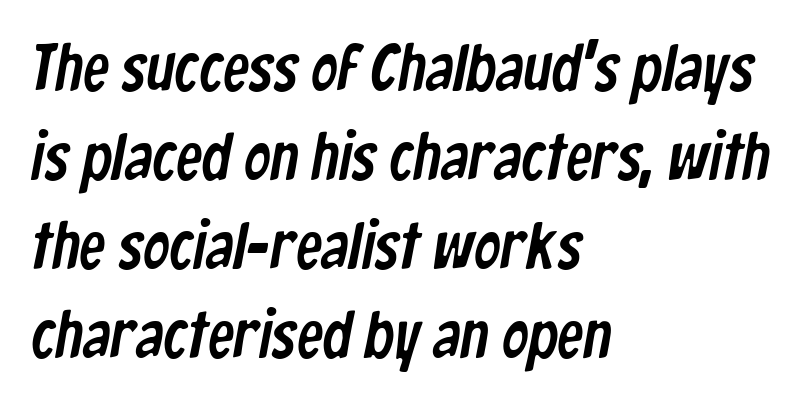
{"serif": "no", "width": "condensed", "stroke_contrast": "low", "x_height": "medium", "monospaced": "no", "underline": "no", "align": "left", "line_spacing": "normal", "line_spacing_ratio": 1.35, "letter_spacing": "normal", "letter_spacing_em": 0.0, "glyph_px": 66}
